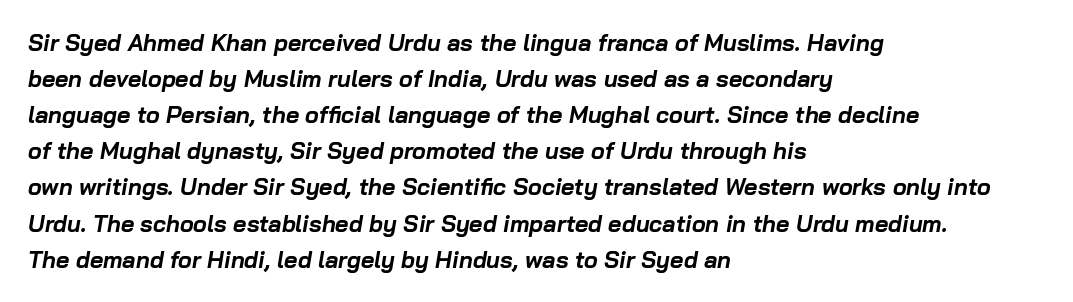
The image shows 23 px bold type, italic (leaning right); set left-aligned, normal line spacing (1.57x), normal letter spacing, not underlined.
